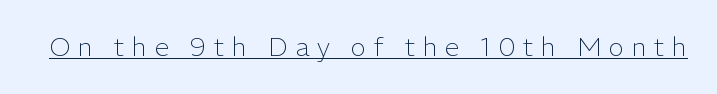
The image shows 26 px text type, upright; set unusually wide letter spacing (+0.29 em), underlined.
